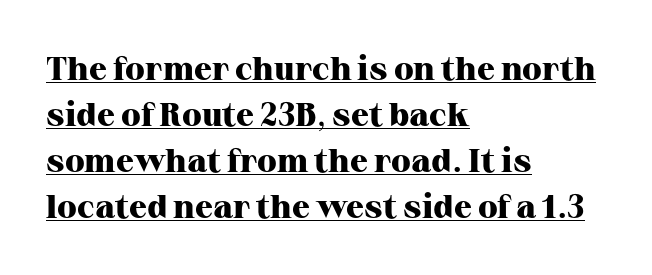
{"serif": "yes", "italic": "no", "bold": "yes", "weight": "heavy", "width": "normal", "stroke_contrast": "high", "x_height": "medium", "monospaced": "no", "underline": "yes", "align": "left", "line_spacing": "normal", "line_spacing_ratio": 1.39, "letter_spacing": "normal", "letter_spacing_em": 0.0, "glyph_px": 33}
